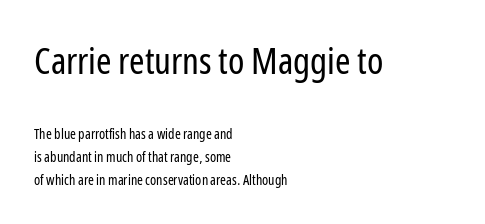
Notice how descenders clear the ascenders below comfortably — that's standard leading. The setting favours the left margin, as ordinary paragraphs usually do. The passage shown is typed in a proportional face where columns would drift. The typesetting does not lean heavy: it is not bold. Does the lettering tilt? It doesn't — this is upright. Is this a sans? Yes — the strokes have no serifs.
